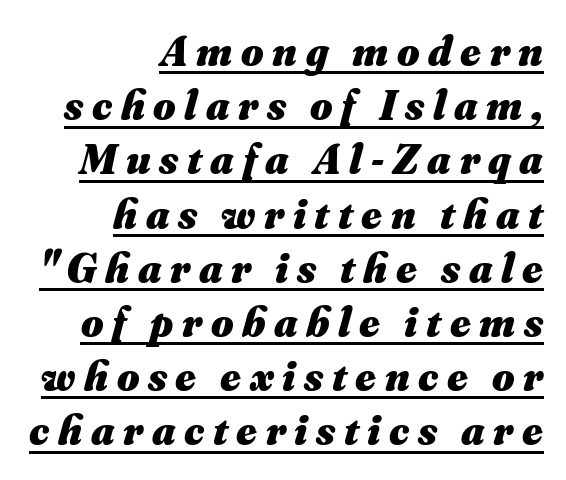
The image shows 43 px heavy type, italic (leaning right); set right-aligned, normal line spacing (1.26x), unusually wide letter spacing (+0.2 em), underlined; medium stroke contrast and a small x-height.
